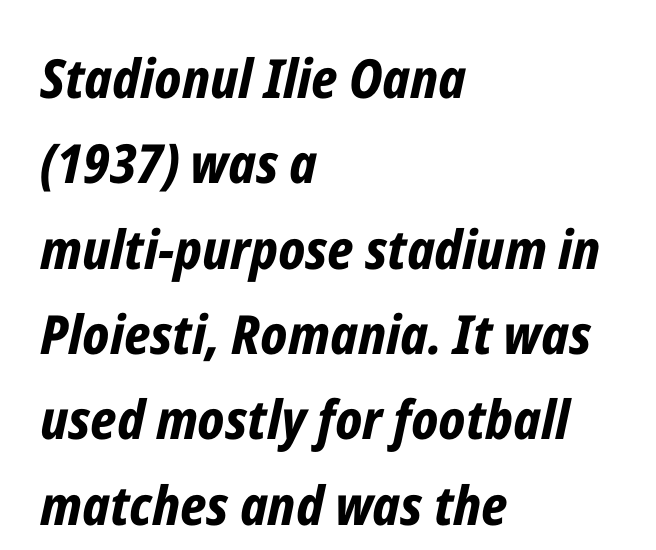
{"italic": "yes", "lean": "right", "slant_degrees": 12, "bold": "yes", "weight": "bold", "width": "condensed", "stroke_contrast": "low", "x_height": "medium", "monospaced": "no", "underline": "no", "align": "left", "line_spacing": "normal", "line_spacing_ratio": 1.58, "letter_spacing": "normal", "letter_spacing_em": 0.0, "glyph_px": 54}
